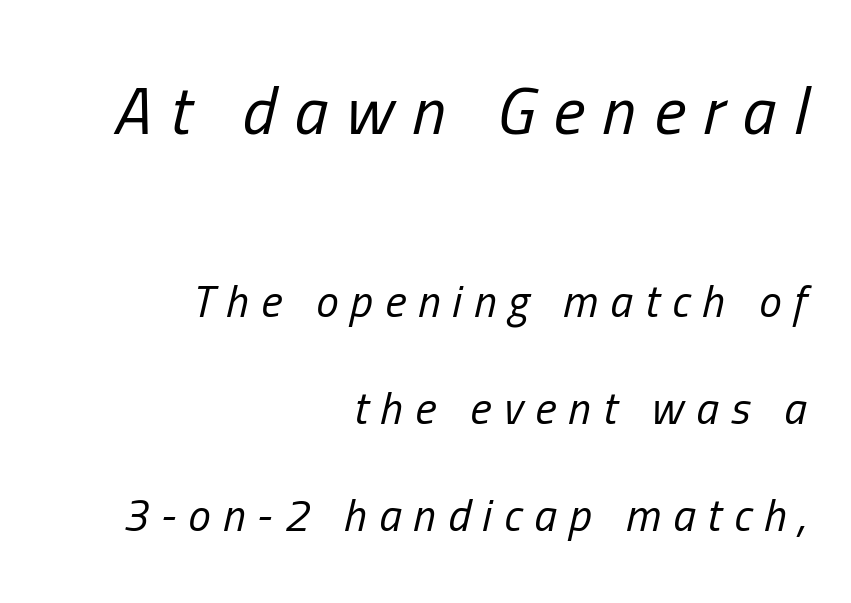
{"italic": "yes", "lean": "right", "slant_degrees": 13, "bold": "no", "weight": "regular", "width": "condensed", "stroke_contrast": "low", "x_height": "medium", "monospaced": "no", "underline": "no", "align": "right", "line_spacing": "loose", "line_spacing_ratio": 2.37, "letter_spacing": "wide", "letter_spacing_em": 0.27, "larger_block": "first", "size_ratio": 1.49, "glyph_px": 67}
